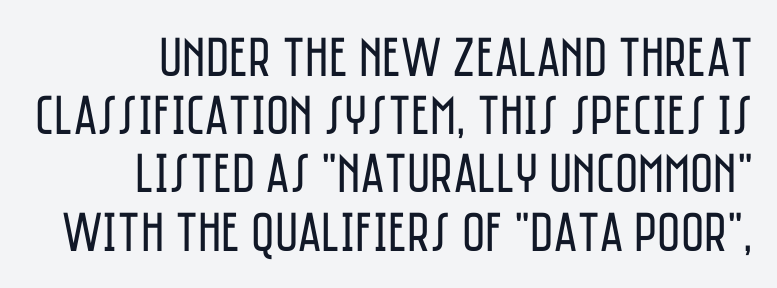
Each word holds together tightly as a unit, with standard inter-letter gaps. A clean baseline with only descenders dipping below it. Caption: multi-line text, flush right, ragged left. The rendering uses natural spacing where letterforms have individual widths.
